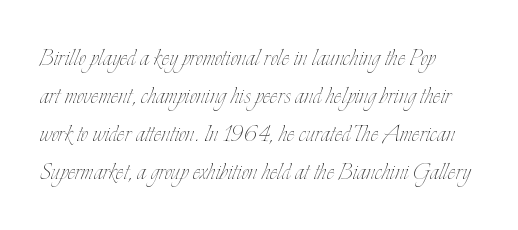
Q: Is the text bold? A: No.
Q: Is the text italic (slanted)? A: Yes.
Q: Is the text underlined? A: No.
Q: Is the spacing between letters normal or unusually wide? A: Normal.
Q: Is the spacing between lines tight, normal or loose? A: Normal.
Q: Width (condensed, normal, or wide)? A: Condensed.
Q: Stroke contrast? A: Low.
Q: x-height? A: Small.
Q: Monospaced? A: No.
